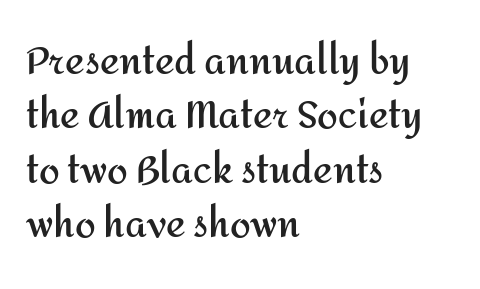
The image shows 37 px semibold sans-serif type, upright; set left-aligned, normal line spacing (1.47x), normal letter spacing, not underlined; medium stroke contrast and a medium x-height.
